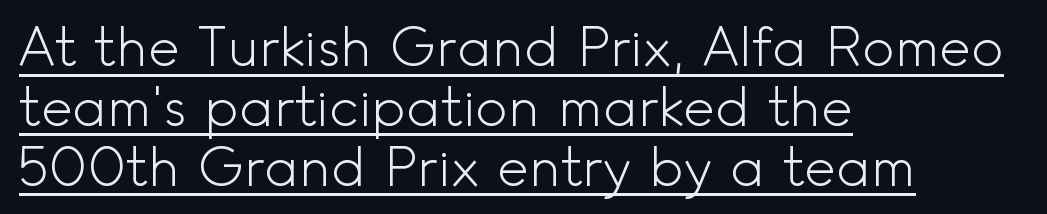
Q: Is the text bold? A: No.
Q: Is the text italic (slanted)? A: No, it is upright.
Q: Is the typeface a serif or a sans-serif typeface? A: Sans-serif.
Q: Is the text underlined? A: Yes.
Q: How is the paragraph aligned? A: Left-aligned.
Q: Is the spacing between letters normal or unusually wide? A: Normal.
Q: Is the spacing between lines tight, normal or loose? A: Tight.
Q: Width (condensed, normal, or wide)? A: Normal.
Q: x-height? A: Small.
Q: Monospaced? A: No.
